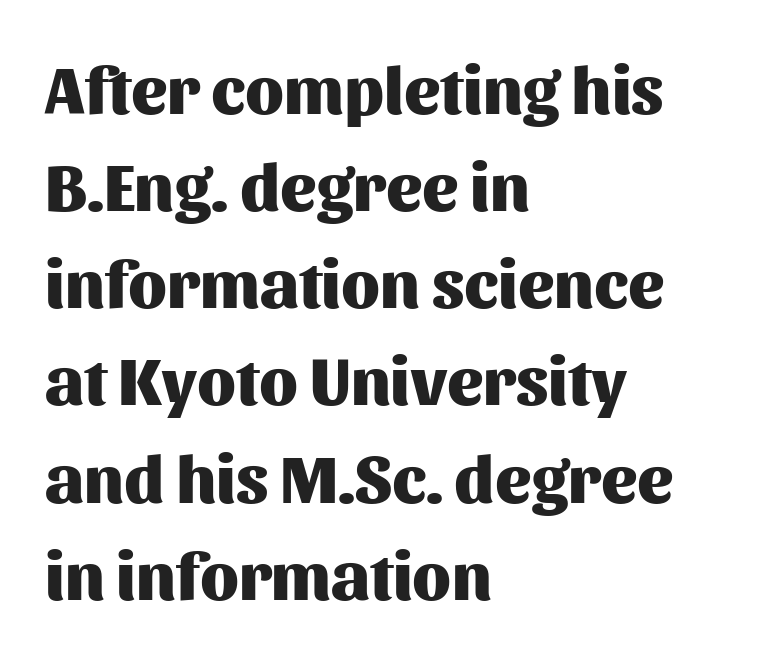
Is this a fixed-width face? No — the glyphs have proportional, varying widths. A clean baseline with only descenders dipping below it. Is there much room between lines? A standard amount, neither cramped nor airy. A sans-serif font was chosen for this passage.
